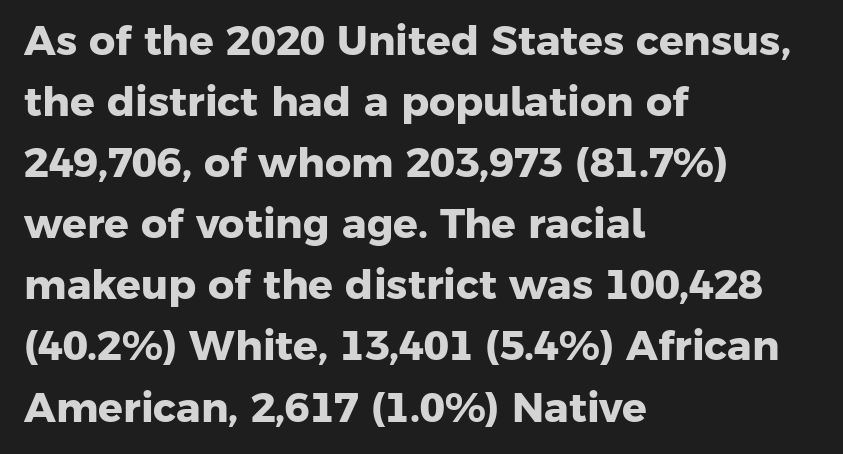
{"serif": "no", "bold": "yes", "weight": "heavy", "width": "normal", "stroke_contrast": "low", "x_height": "medium", "monospaced": "no", "underline": "no", "align": "left", "line_spacing": "normal", "line_spacing_ratio": 1.49, "letter_spacing": "normal", "letter_spacing_em": 0.0, "glyph_px": 41}
